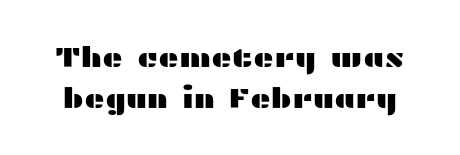
Here the designer chose a conventional face with non-uniform glyph widths. The letters carry no serifs — their stems end cleanly without finishing strokes. How are the letters spaced? Ordinarily, with no added tracking. If you drew a line through each stem, it would be perfectly vertical. Type without underlining. Vertically, the passage feels balanced, rows spaced as you'd expect.
